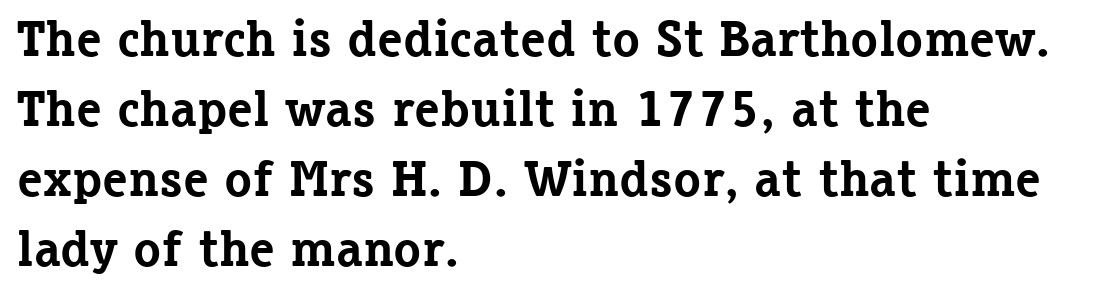
Q: Is the text bold? A: Yes.
Q: Is the text italic (slanted)? A: No, it is upright.
Q: Is the typeface a serif or a sans-serif typeface? A: Serif.
Q: Is the text underlined? A: No.
Q: How is the paragraph aligned? A: Left-aligned.
Q: Is the spacing between letters normal or unusually wide? A: Normal.
Q: Is the spacing between lines tight, normal or loose? A: Normal.
Q: Width (condensed, normal, or wide)? A: Normal.
Q: Stroke contrast? A: Low.
Q: x-height? A: Medium.
Q: Monospaced? A: No.
